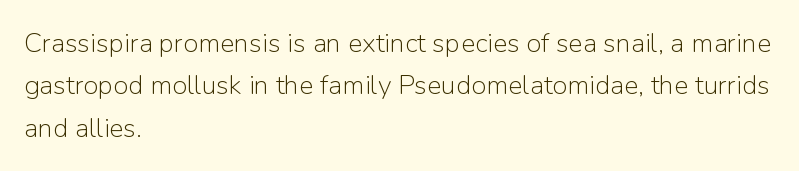
Characters follow at the spacing the type designer built in. Where is the straight margin? On the left. Weight: regular or lighter. Check the space under the baseline: it is left empty. Each new line begins a customary step beneath the previous one.
